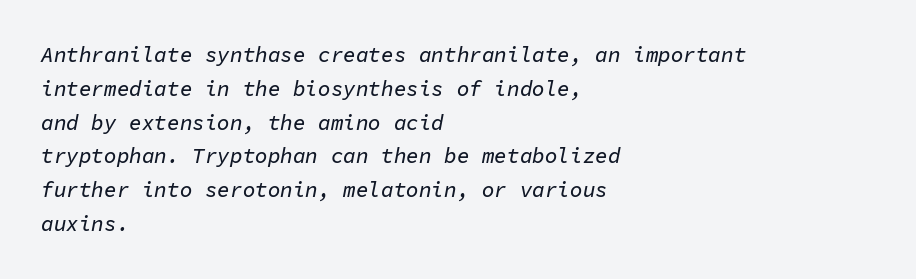
The image shows 21 px text type, italic (leaning right); set left-aligned, normal line spacing (1.61x), normal letter spacing, not underlined.
